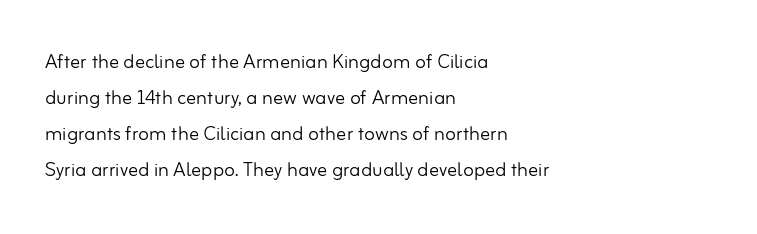
The image shows 25 px text type, upright; set left-aligned, normal line spacing (1.44x), normal letter spacing, not underlined.
